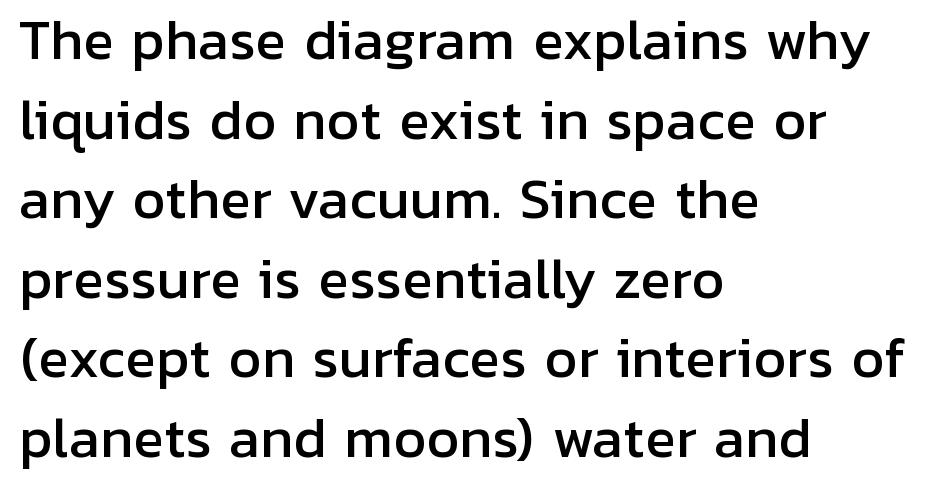
Q: Is the text italic (slanted)? A: No, it is upright.
Q: Is the typeface a serif or a sans-serif typeface? A: Sans-serif.
Q: Is the text underlined? A: No.
Q: How is the paragraph aligned? A: Left-aligned.
Q: Is the spacing between letters normal or unusually wide? A: Normal.
Q: Is the spacing between lines tight, normal or loose? A: Normal.
Q: Width (condensed, normal, or wide)? A: Normal.
Q: Stroke contrast? A: Low.
Q: x-height? A: Medium.
Q: Monospaced? A: No.
